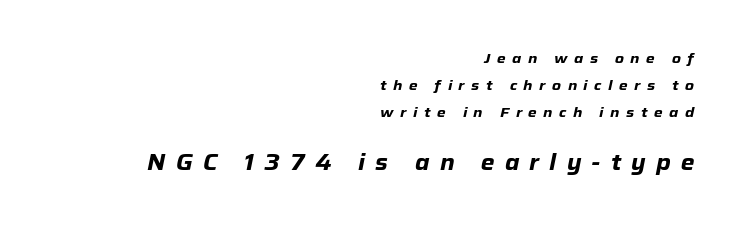
The baseline area is clear. The leading is generous, giving the passage an open texture. Italic: yes, the glyphs are oblique. The later block is typeset at a bigger size than the earlier block. Is the letter spacing exaggerated? Yes — the characters are pushed far apart.
